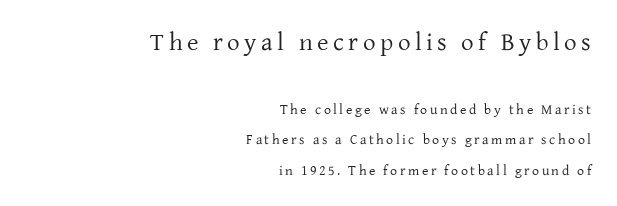
Q: Is the text bold? A: No.
Q: Is the text italic (slanted)? A: No, it is upright.
Q: Is the text underlined? A: No.
Q: How is the paragraph aligned? A: Right-aligned.
Q: Is the spacing between lines tight, normal or loose? A: Loose.
Q: Which block of text is set in a larger size, the first (top) or the second (bottom)? A: The first (top) one.
